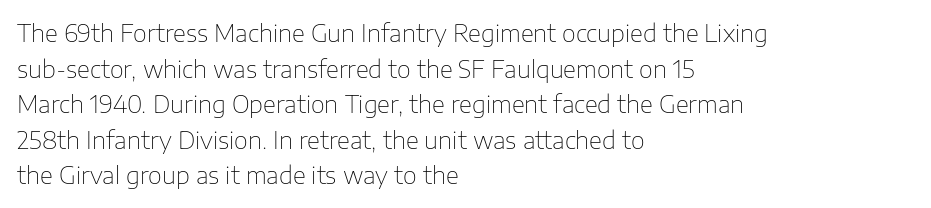
No italicization has been applied; the sample stays upright. Each line starts at the same left margin while the right side varies. Weight: regular or lighter. Compared with typical paragraphs, the rows here are spaced about the same. No extra tracking has been applied to these lines. Any mark beneath the type? The region is blank.
